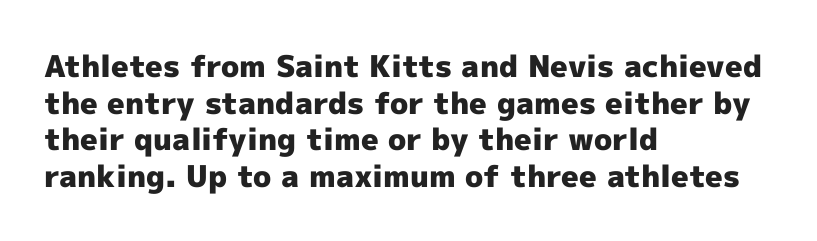
{"serif": "no", "italic": "no", "bold": "yes", "weight": "heavy", "width": "normal", "x_height": "medium", "monospaced": "no", "underline": "no", "align": "left", "line_spacing_ratio": 1.22, "letter_spacing": "normal", "letter_spacing_em": 0.0, "glyph_px": 30}
